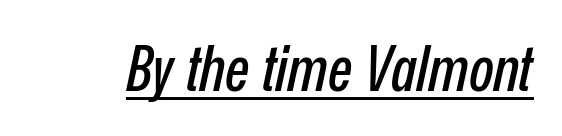
Would a proofreader flag this as italicized? Yes. The type is set solid horizontally, with unmodified tracking. Underlining? Definitely there. Character widths vary here, with narrow letters taking less room than wide ones.
